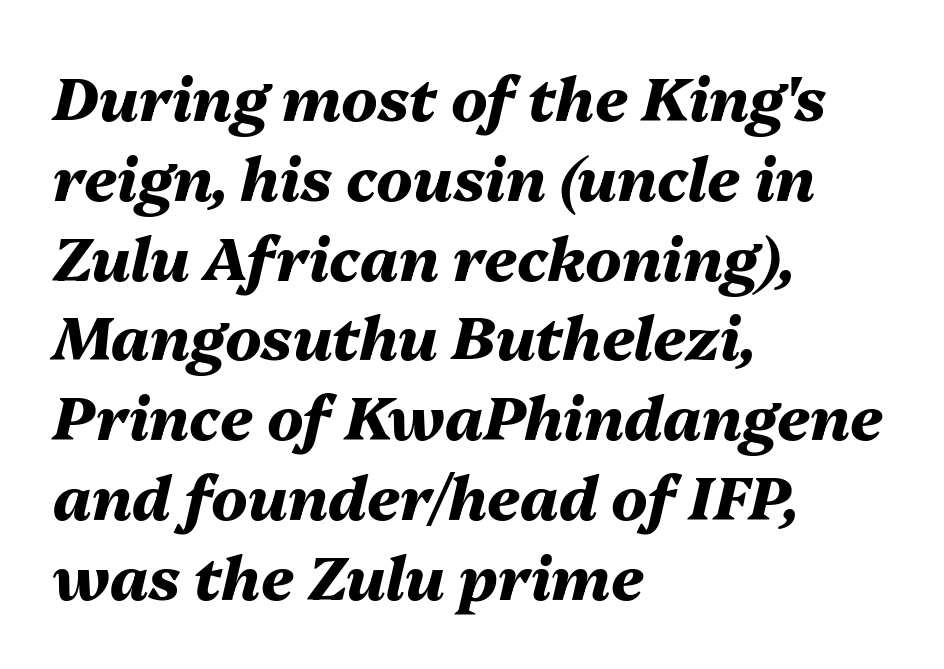
{"italic": "yes", "lean": "right", "slant_degrees": 13, "bold": "yes", "weight": "heavy", "width": "normal", "stroke_contrast": "medium", "x_height": "medium", "monospaced": "no", "underline": "no", "align": "left", "line_spacing": "normal", "line_spacing_ratio": 1.33, "letter_spacing": "normal", "letter_spacing_em": 0.0, "glyph_px": 60}
